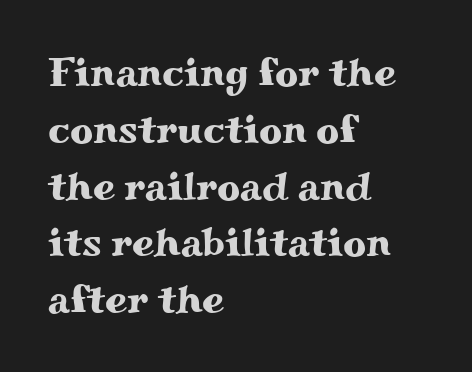
The image shows 40 px wide serif type, upright; set left-aligned, normal line spacing (1.42x), normal letter spacing, not underlined; medium stroke contrast and a small x-height.
